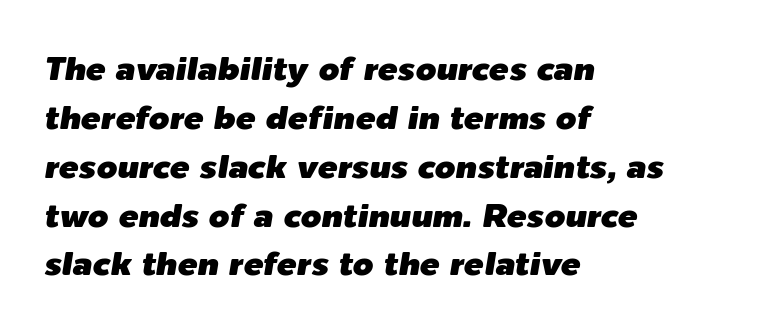
{"italic": "yes", "lean": "right", "slant_degrees": 9, "width": "normal", "stroke_contrast": "low", "x_height": "medium", "monospaced": "no", "underline": "no", "align": "left", "line_spacing": "normal", "line_spacing_ratio": 1.48, "letter_spacing": "normal", "letter_spacing_em": 0.0, "glyph_px": 33}
